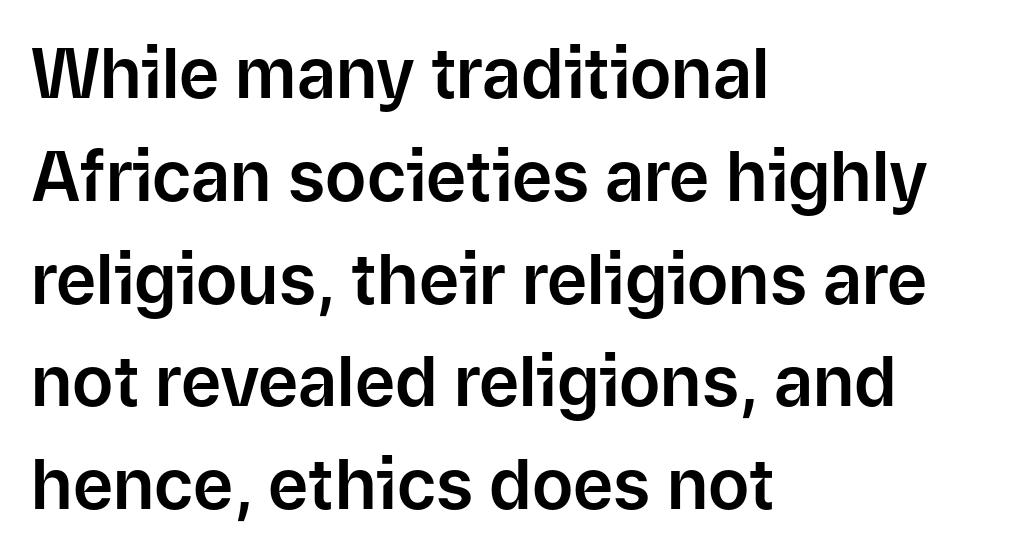
{"serif": "no", "italic": "no", "width": "normal", "stroke_contrast": "low", "x_height": "medium", "monospaced": "no", "underline": "no", "align": "left", "line_spacing": "normal", "line_spacing_ratio": 1.49, "letter_spacing": "normal", "letter_spacing_em": 0.0, "glyph_px": 69}
